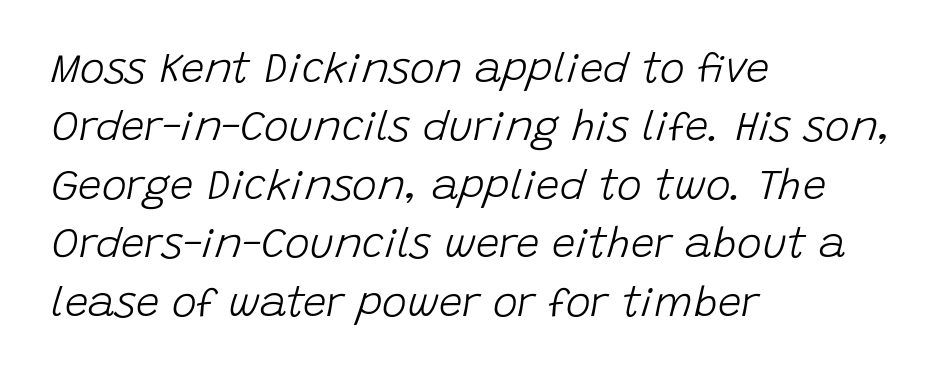
Reading down the column, the eye jumps a familiar distance to each next line. The face used here is proportionally spaced, like ordinary book or web type. Words float on clear page, feet unadorned. This rendering leaves character spacing at its baseline value. The strokes carry an ordinary text weight at most.
